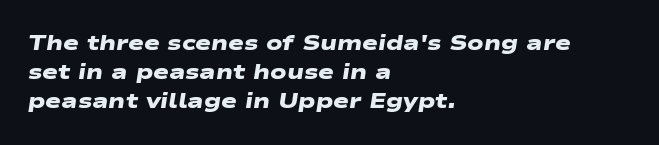
Set as a true bold cut, around the 700 mark. How would I describe the line gaps? Plain and ordinary. The lines are quadded left. Descenders hang freely into open space. Characters follow at the spacing the type designer built in.
